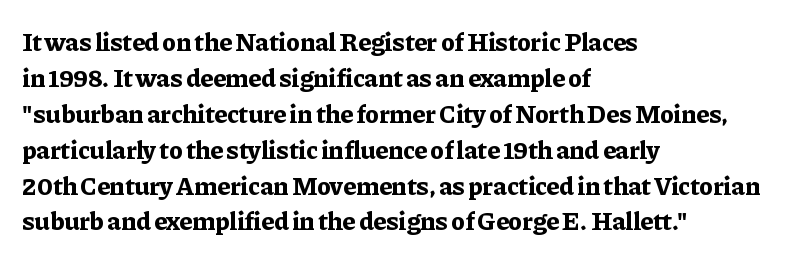
{"italic": "no", "bold": "yes", "underline": "no", "align": "left", "line_spacing": "normal", "line_spacing_ratio": 1.38, "letter_spacing": "normal", "letter_spacing_em": 0.0, "glyph_px": 26}
